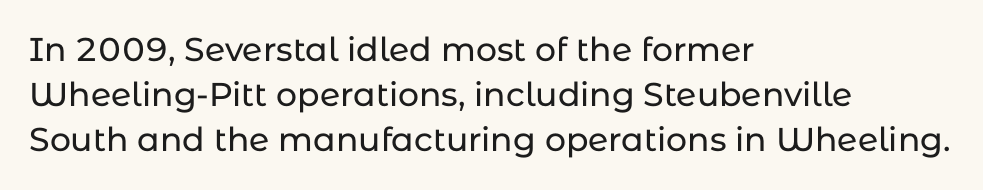
{"serif": "no", "italic": "no", "width": "normal", "stroke_contrast": "low", "x_height": "medium", "monospaced": "no", "underline": "no", "align": "left", "line_spacing": "normal", "line_spacing_ratio": 1.37, "letter_spacing": "normal", "letter_spacing_em": 0.0, "glyph_px": 33}
